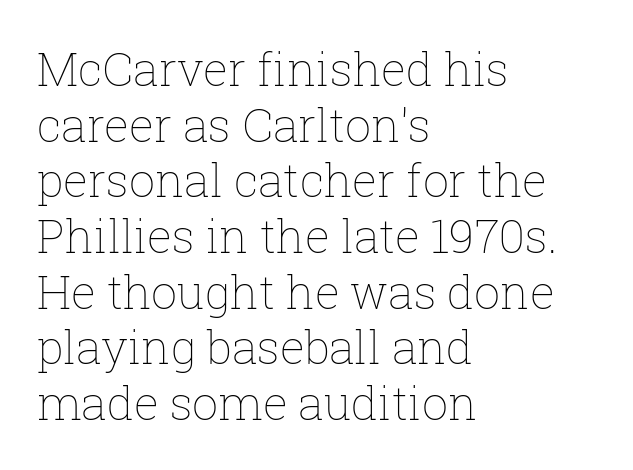
Q: Is the text bold? A: No.
Q: Is the text italic (slanted)? A: No, it is upright.
Q: Is the text underlined? A: No.
Q: How is the paragraph aligned? A: Left-aligned.
Q: Is the spacing between letters normal or unusually wide? A: Normal.
Q: Width (condensed, normal, or wide)? A: Normal.
Q: Stroke contrast? A: Low.
Q: x-height? A: Medium.
Q: Monospaced? A: No.
